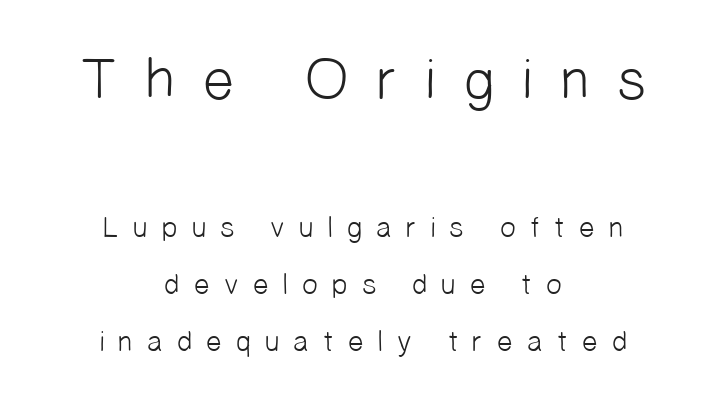
The image shows 58 px light sans-serif type; set centered, loose line spacing (1.97x), unusually wide letter spacing (+0.43 em), not underlined; the first (top) block is 2.0x larger; low stroke contrast and a medium x-height.
